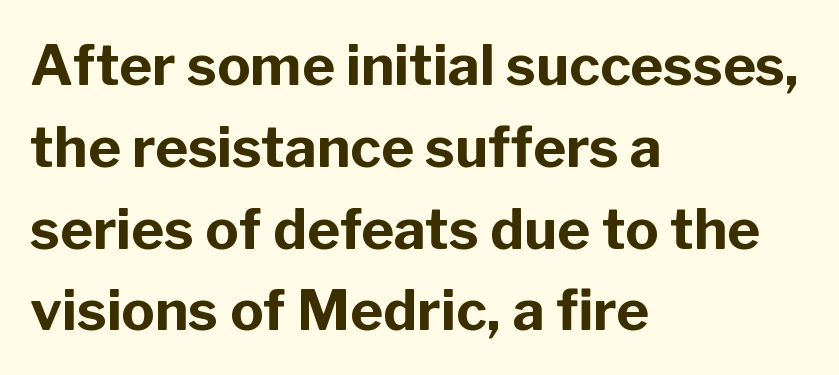
Q: Is the text bold? A: Yes.
Q: Is the text italic (slanted)? A: No, it is upright.
Q: Is the typeface a serif or a sans-serif typeface? A: Sans-serif.
Q: Is the text underlined? A: No.
Q: How is the paragraph aligned? A: Left-aligned.
Q: Is the spacing between letters normal or unusually wide? A: Normal.
Q: Is the spacing between lines tight, normal or loose? A: Normal.
Q: Width (condensed, normal, or wide)? A: Normal.
Q: Stroke contrast? A: Low.
Q: x-height? A: Medium.
Q: Monospaced? A: No.
